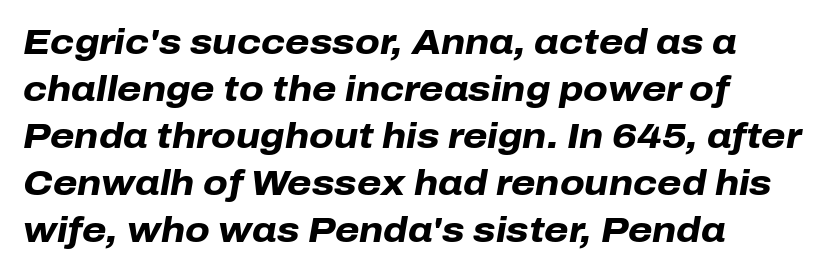
Q: Is the text bold? A: Yes.
Q: Is the text italic (slanted)? A: Yes, it leans right by about 10 degrees.
Q: Is the text underlined? A: No.
Q: How is the paragraph aligned? A: Left-aligned.
Q: Is the spacing between letters normal or unusually wide? A: Normal.
Q: Is the spacing between lines tight, normal or loose? A: Normal.
Q: Width (condensed, normal, or wide)? A: Normal.
Q: Stroke contrast? A: Low.
Q: x-height? A: Medium.
Q: Monospaced? A: No.
